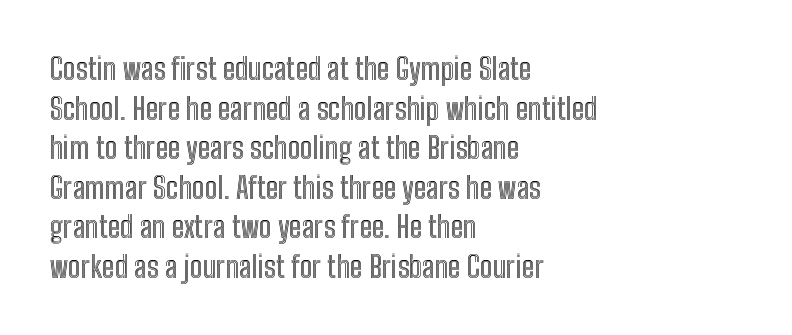
Rows of type keep a routine distance in the vertical direction. These lines keep a tight, regular rhythm from letter to letter. The paragraph has a hard left edge and a soft right edge. Clear beneath every line of the passage.
